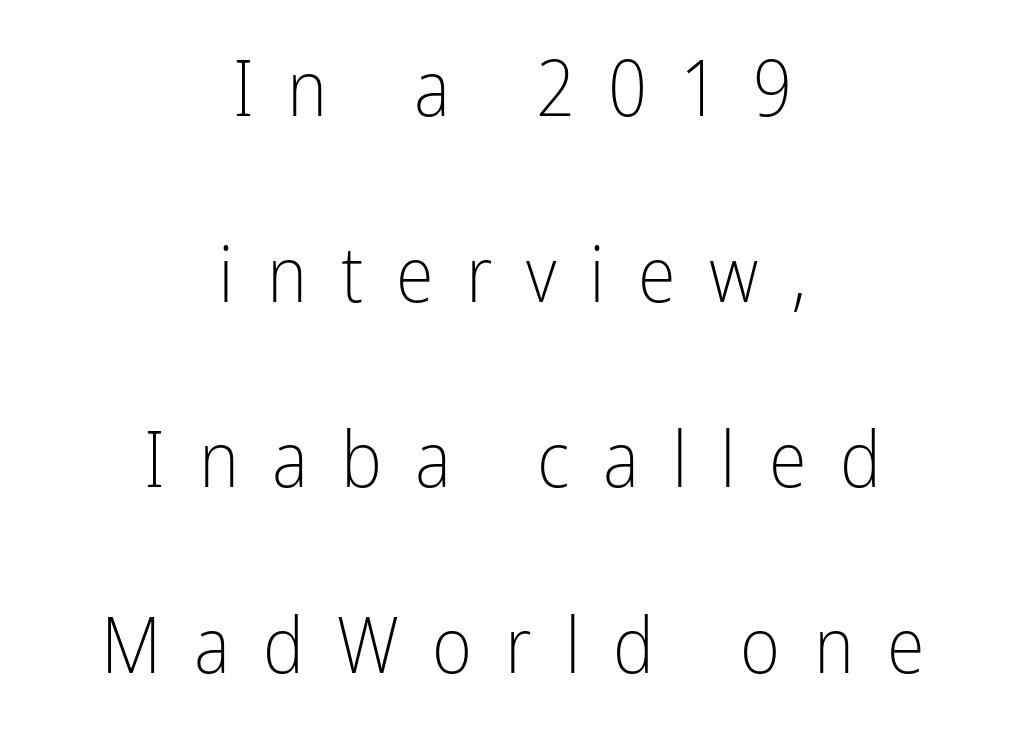
Counters stay open thanks to moderate or lighter strokes. How would I describe the line gaps? Wide and relaxed. The font family rendered here belongs to the sans-serif group. The rag falls on both sides of this text block equally.
